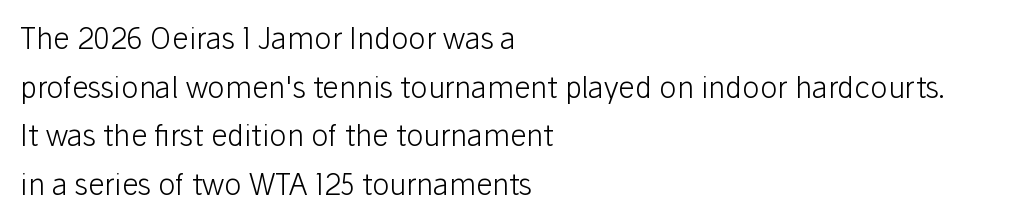
Q: Is the text bold? A: No.
Q: Is the text italic (slanted)? A: No, it is upright.
Q: Is the typeface a serif or a sans-serif typeface? A: Sans-serif.
Q: Is the text underlined? A: No.
Q: How is the paragraph aligned? A: Left-aligned.
Q: Is the spacing between letters normal or unusually wide? A: Normal.
Q: Is the spacing between lines tight, normal or loose? A: Normal.
Q: Width (condensed, normal, or wide)? A: Normal.
Q: Stroke contrast? A: Low.
Q: x-height? A: Medium.
Q: Monospaced? A: No.
